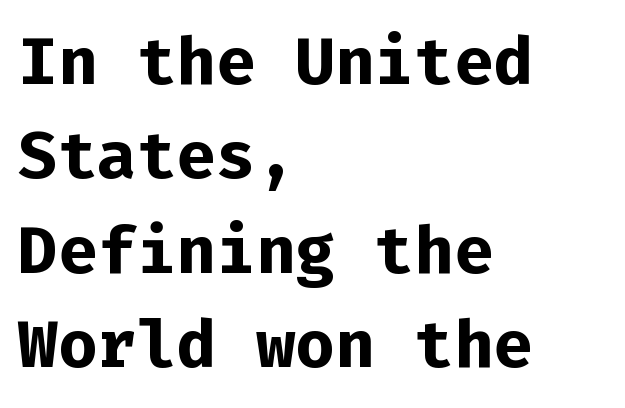
Check under the words: just untouched page. When letters stand straight like this, we call the style roman or upright. Each glyph is drawn with heavy, bold strokes. Reading down the column, the eye jumps a familiar distance to each next line. Is this a sans? Yes — the strokes have no serifs. Short note: letters normally spaced.
